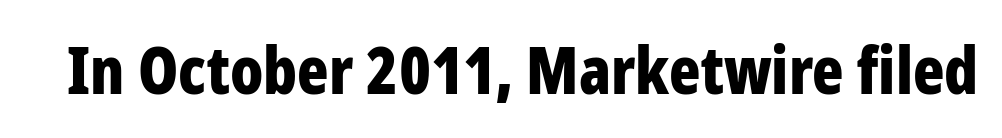
Q: Is the text bold? A: Yes.
Q: Is the text italic (slanted)? A: No, it is upright.
Q: Is the typeface a serif or a sans-serif typeface? A: Sans-serif.
Q: Is the text underlined? A: No.
Q: Is the spacing between letters normal or unusually wide? A: Normal.
Q: Width (condensed, normal, or wide)? A: Condensed.
Q: Stroke contrast? A: Low.
Q: x-height? A: Medium.
Q: Monospaced? A: No.
